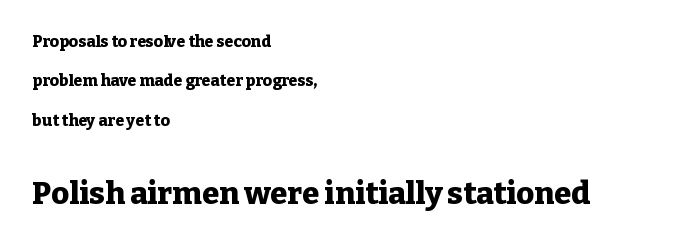
The sample has been set heavy, in full bold. This is roman type, the default non-slanted kind. The vertical gap from one line to the next is large. A typesetter would label this face a serif.
